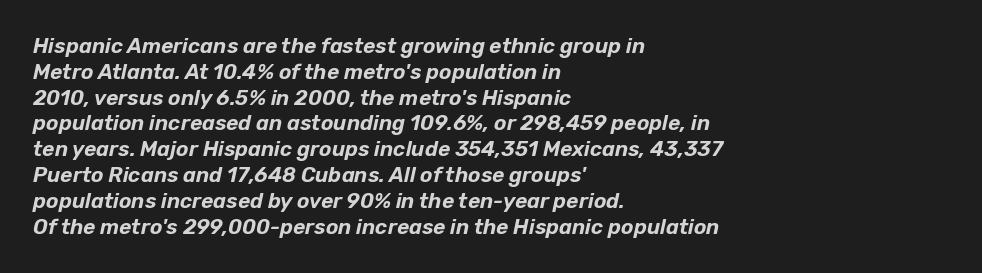
Check the space under the baseline: it is left empty. Each line starts at the same left margin while the right side varies. Tracking here is standard; glyphs follow each other at the usual distance. Would a proofreader flag this as italicized? Yes.
